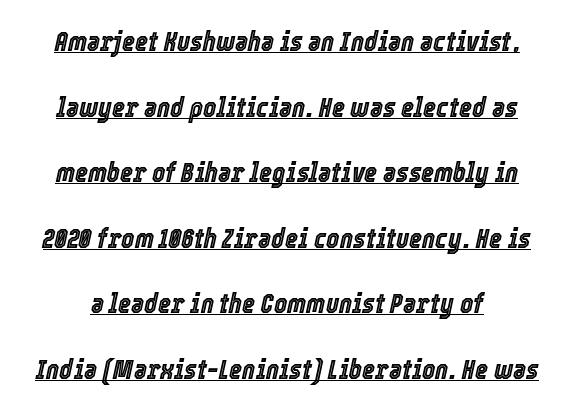
{"italic": "yes", "lean": "right", "slant_degrees": 12, "width": "condensed", "x_height": "medium", "monospaced": "no", "underline": "yes", "line_spacing": "loose", "line_spacing_ratio": 2.34, "letter_spacing": "normal", "letter_spacing_em": 0.0, "glyph_px": 28}
